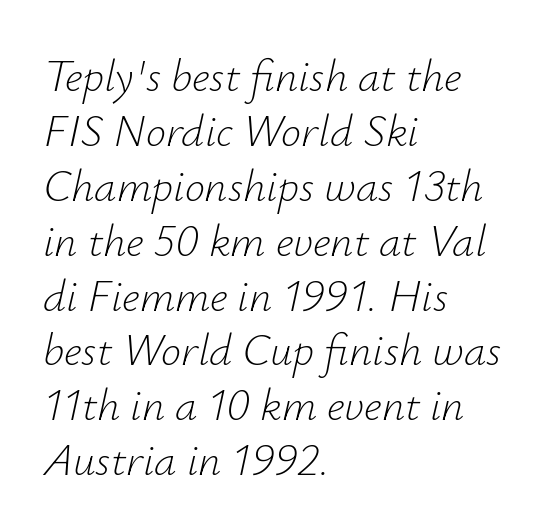
Q: Is the text bold? A: No.
Q: Is the text italic (slanted)? A: Yes, it leans right by about 12 degrees.
Q: Is the text underlined? A: No.
Q: How is the paragraph aligned? A: Left-aligned.
Q: Is the spacing between letters normal or unusually wide? A: Normal.
Q: Width (condensed, normal, or wide)? A: Normal.
Q: Stroke contrast? A: Low.
Q: x-height? A: Small.
Q: Monospaced? A: No.
